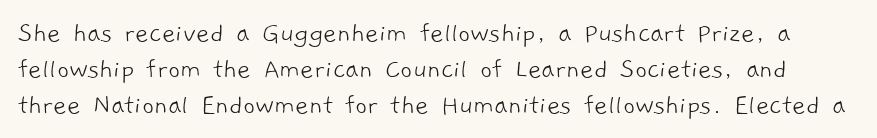
{"serif": "no", "bold": "no", "weight": "light", "width": "normal", "stroke_contrast": "low", "x_height": "medium", "monospaced": "no", "underline": "no", "line_spacing_ratio": 1.24, "letter_spacing": "normal", "letter_spacing_em": 0.0, "glyph_px": 29}
